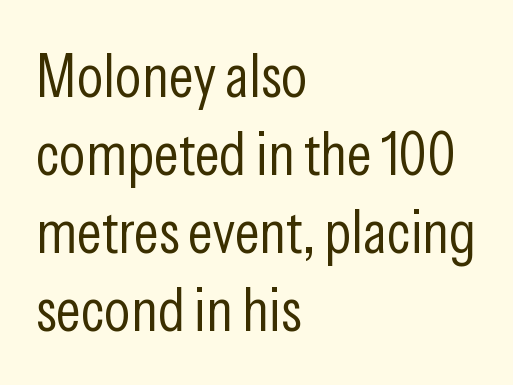
Q: Is the text bold? A: No.
Q: Is the text italic (slanted)? A: No, it is upright.
Q: Is the typeface a serif or a sans-serif typeface? A: Sans-serif.
Q: Is the text underlined? A: No.
Q: How is the paragraph aligned? A: Left-aligned.
Q: Is the spacing between letters normal or unusually wide? A: Normal.
Q: Is the spacing between lines tight, normal or loose? A: Normal.
Q: Width (condensed, normal, or wide)? A: Condensed.
Q: Stroke contrast? A: Low.
Q: x-height? A: Medium.
Q: Monospaced? A: No.
